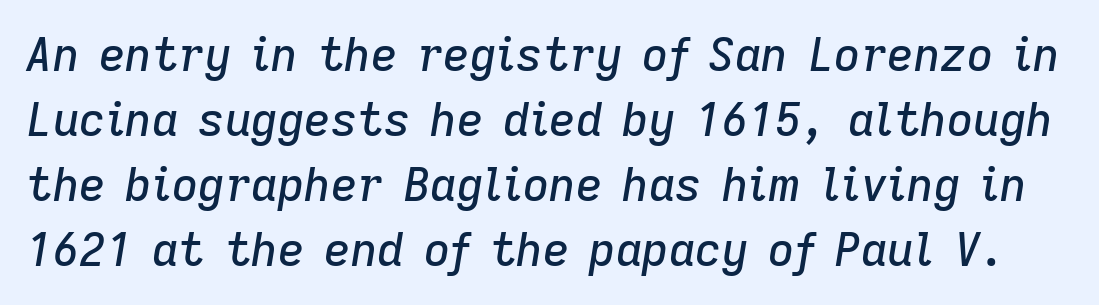
{"italic": "yes", "lean": "right", "slant_degrees": 9, "width": "normal", "stroke_contrast": "low", "x_height": "medium", "monospaced": "no", "underline": "no", "line_spacing": "normal", "line_spacing_ratio": 1.41, "letter_spacing": "normal", "letter_spacing_em": 0.0, "glyph_px": 46}
